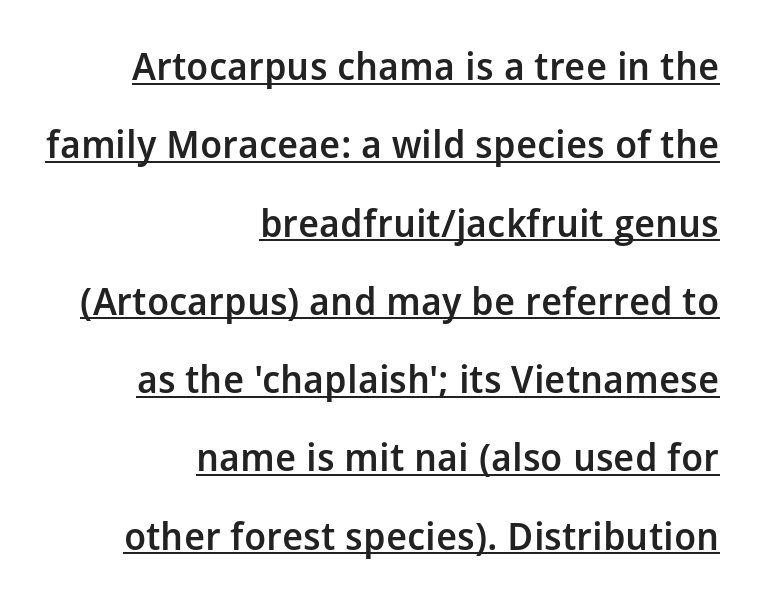
{"serif": "no", "italic": "no", "bold": "semi", "weight": "semibold", "width": "normal", "stroke_contrast": "low", "x_height": "medium", "monospaced": "no", "underline": "yes", "align": "right", "line_spacing": "loose", "line_spacing_ratio": 2.06, "letter_spacing": "normal", "letter_spacing_em": 0.0, "glyph_px": 38}
